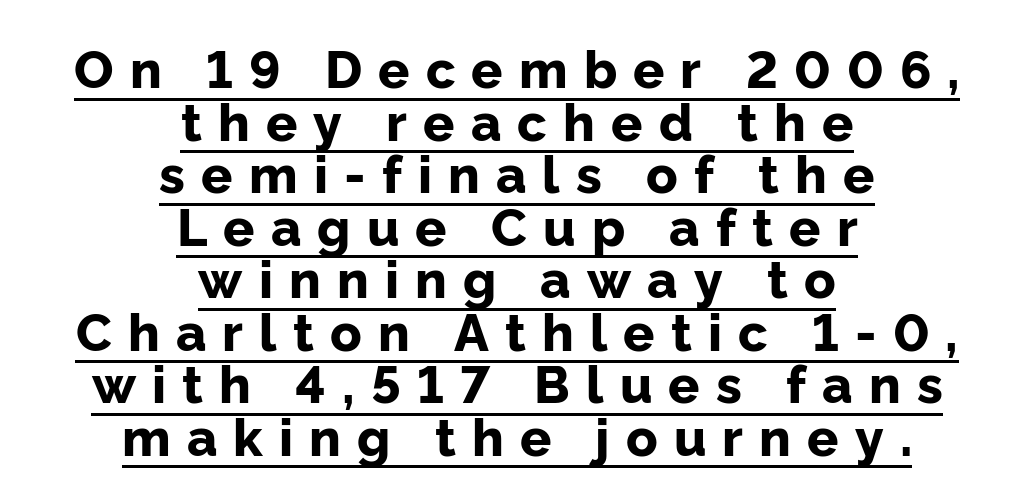
{"serif": "no", "italic": "no", "bold": "yes", "weight": "bold", "width": "normal", "stroke_contrast": "low", "x_height": "medium", "monospaced": "no", "underline": "yes", "align": "center", "line_spacing": "tight", "line_spacing_ratio": 1.01, "letter_spacing": "wide", "letter_spacing_em": 0.31, "glyph_px": 52}
